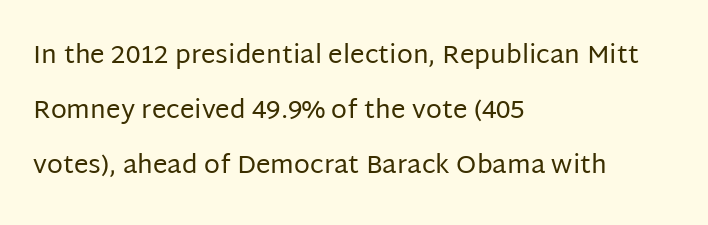
Q: Is the text bold? A: No.
Q: Is the text italic (slanted)? A: No, it is upright.
Q: Is the text underlined? A: No.
Q: How is the paragraph aligned? A: Left-aligned.
Q: Is the spacing between letters normal or unusually wide? A: Normal.
Q: Is the spacing between lines tight, normal or loose? A: Loose.
